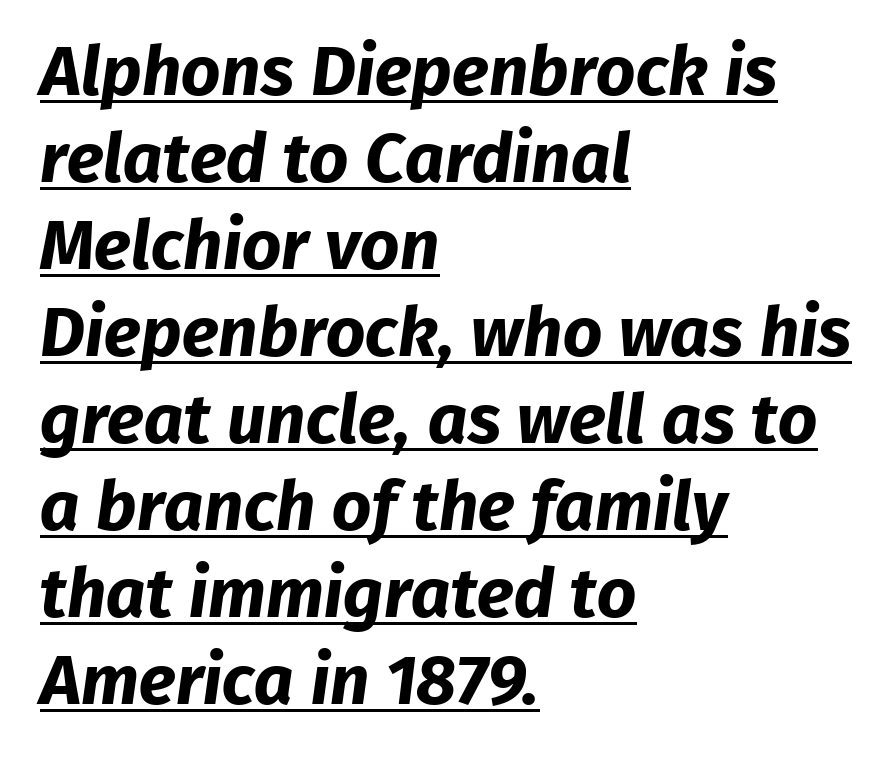
Q: Is the text bold? A: Yes.
Q: Is the typeface a serif or a sans-serif typeface? A: Sans-serif.
Q: Is the text underlined? A: Yes.
Q: How is the paragraph aligned? A: Left-aligned.
Q: Is the spacing between letters normal or unusually wide? A: Normal.
Q: Is the spacing between lines tight, normal or loose? A: Normal.
Q: Width (condensed, normal, or wide)? A: Normal.
Q: Stroke contrast? A: Low.
Q: x-height? A: Medium.
Q: Monospaced? A: No.
